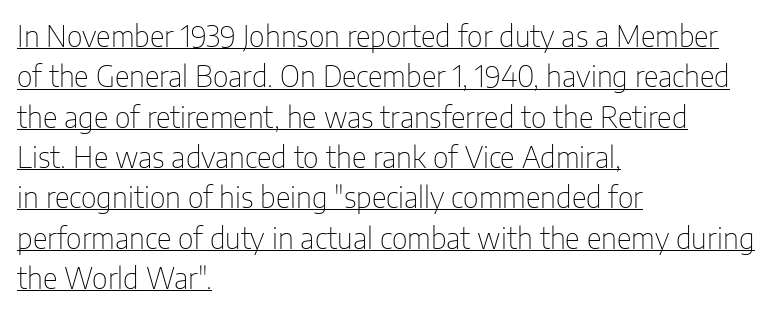
{"serif": "no", "italic": "no", "bold": "no", "weight": "thin", "width": "condensed", "stroke_contrast": "low", "x_height": "medium", "monospaced": "no", "underline": "yes", "align": "left", "line_spacing": "normal", "line_spacing_ratio": 1.39, "letter_spacing": "normal", "letter_spacing_em": 0.0, "glyph_px": 29}
